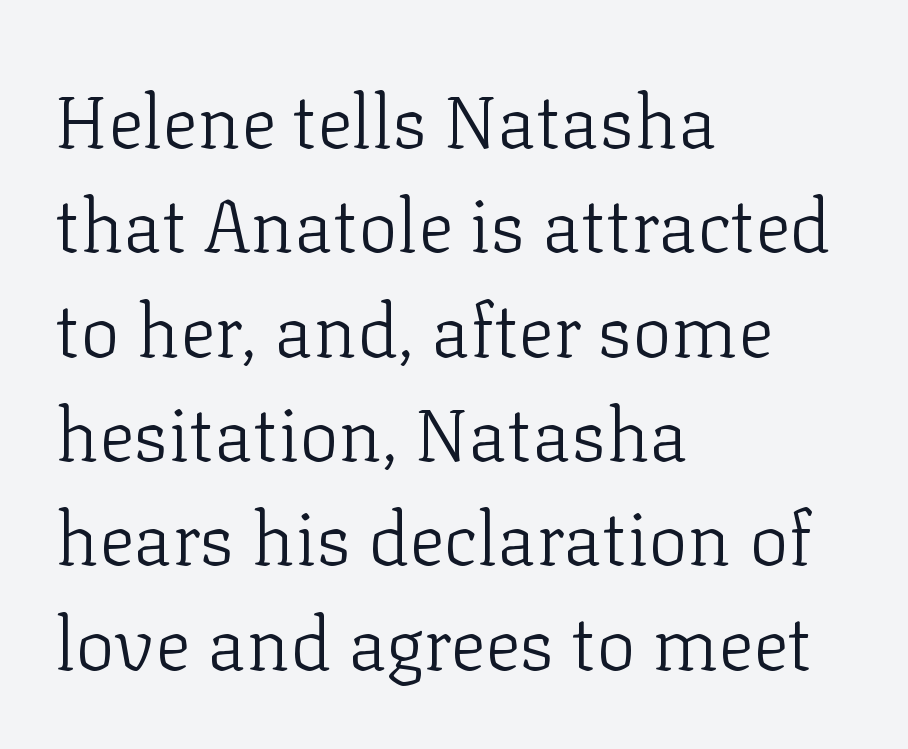
Glyph-to-glyph distance matches everyday printed text. The space directly below the letters is spotless. No italicization has been applied; the sample stays upright. The typesetting does not lean heavy: it is not bold. A typesetter would call this proportional, since set widths differ per character.
